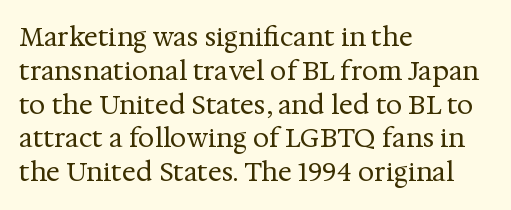
Q: Is the text bold? A: No.
Q: Is the text italic (slanted)? A: No, it is upright.
Q: Is the text underlined? A: No.
Q: How is the paragraph aligned? A: Left-aligned.
Q: Is the spacing between letters normal or unusually wide? A: Normal.
Q: Is the spacing between lines tight, normal or loose? A: Normal.
